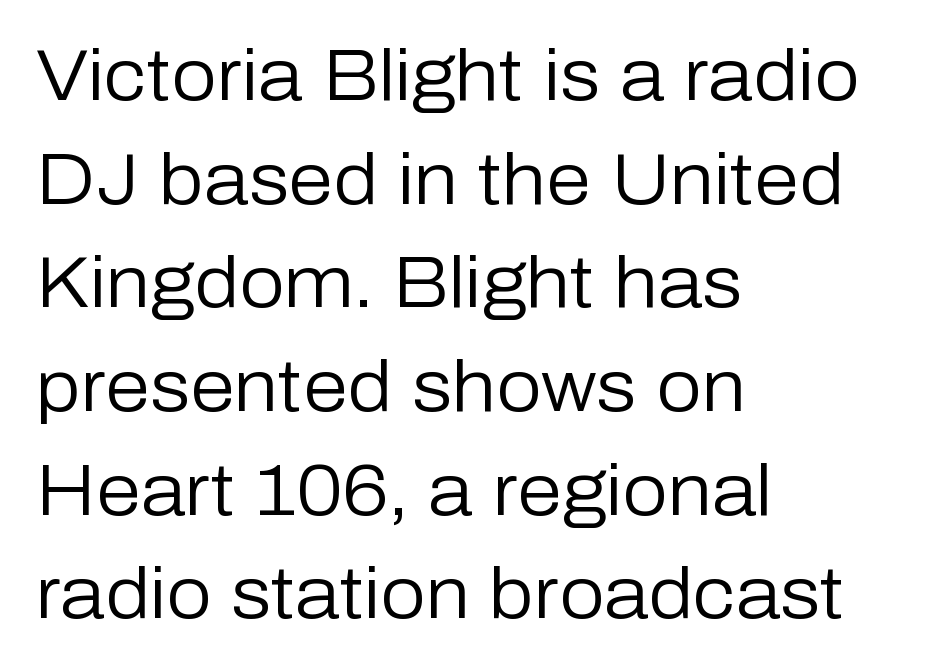
{"serif": "no", "italic": "no", "bold": "no", "weight": "regular", "width": "normal", "stroke_contrast": "low", "x_height": "medium", "monospaced": "no", "underline": "no", "align": "left", "line_spacing": "normal", "line_spacing_ratio": 1.44, "letter_spacing": "normal", "letter_spacing_em": 0.0, "glyph_px": 72}
